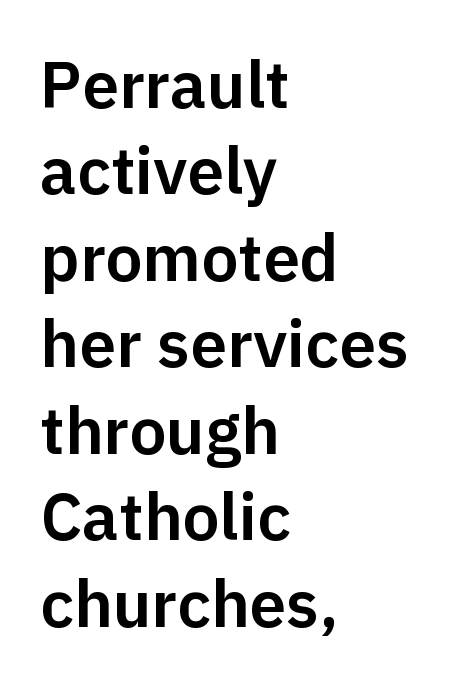
{"serif": "no", "italic": "no", "width": "normal", "stroke_contrast": "low", "x_height": "medium", "monospaced": "no", "underline": "no", "align": "left", "line_spacing": "normal", "line_spacing_ratio": 1.31, "letter_spacing": "normal", "letter_spacing_em": 0.0, "glyph_px": 66}
